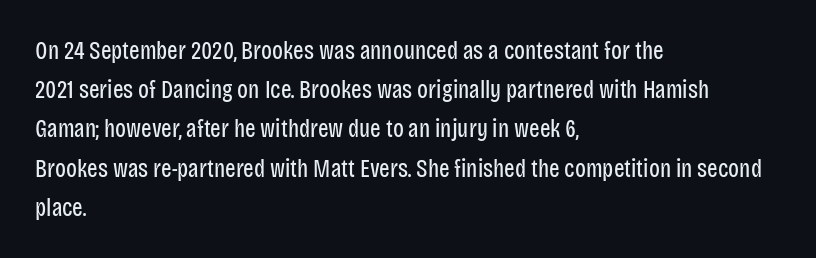
Is this a heavy cut? Hardly; it is regular or lighter. In CSS terms this would be text-align: left. Words appear dense and cohesive because spacing is normal. The gap between lines stays unmarked. Reading down the column, the eye jumps a familiar distance to each next line. This is roman type, the default non-slanted kind.
